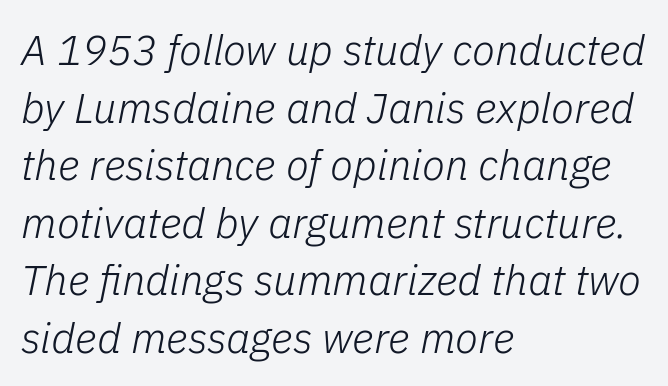
{"italic": "yes", "lean": "right", "slant_degrees": 11, "bold": "no", "weight": "light", "width": "normal", "stroke_contrast": "low", "x_height": "medium", "monospaced": "no", "underline": "no", "align": "left", "line_spacing": "normal", "line_spacing_ratio": 1.37, "letter_spacing": "normal", "letter_spacing_em": 0.0, "glyph_px": 42}
